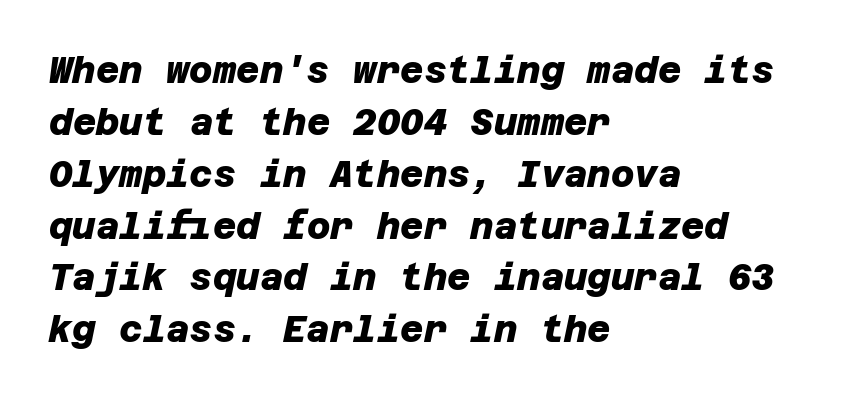
Q: Is the text bold? A: Yes.
Q: Is the typeface a serif or a sans-serif typeface? A: Sans-serif.
Q: Is the text underlined? A: No.
Q: How is the paragraph aligned? A: Left-aligned.
Q: Is the spacing between letters normal or unusually wide? A: Normal.
Q: Is the spacing between lines tight, normal or loose? A: Normal.
Q: Width (condensed, normal, or wide)? A: Normal.
Q: Stroke contrast? A: Low.
Q: x-height? A: Large.
